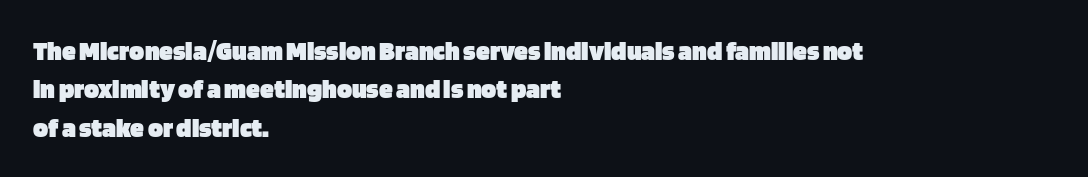
{"serif": "no", "italic": "no", "bold": "yes", "weight": "heavy", "width": "normal", "stroke_contrast": "low", "x_height": "large", "monospaced": "no", "underline": "no", "align": "left", "line_spacing": "normal", "line_spacing_ratio": 1.37, "letter_spacing": "normal", "letter_spacing_em": 0.0, "glyph_px": 28}
